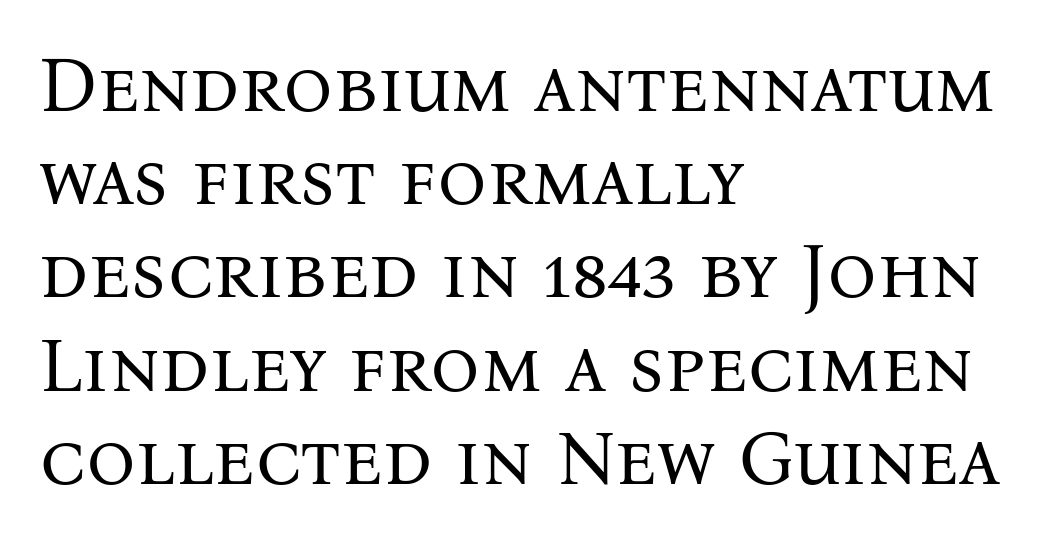
No extra ink here — the face is not bold. I'd call this a serif setting — the letters wear small feet. The type is set solid horizontally, with unmodified tracking. Does the lettering tilt? It doesn't — this is upright. A bare baseline throughout the passage. Every row of glyphs begins at an identical x-position on the left.
